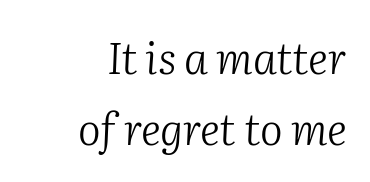
Q: Is the text bold? A: No.
Q: Is the text italic (slanted)? A: Yes, it leans right by about 2 degrees.
Q: Is the typeface a serif or a sans-serif typeface? A: Serif.
Q: Is the text underlined? A: No.
Q: How is the paragraph aligned? A: Right-aligned.
Q: Is the spacing between letters normal or unusually wide? A: Normal.
Q: Is the spacing between lines tight, normal or loose? A: Normal.
Q: Width (condensed, normal, or wide)? A: Normal.
Q: Stroke contrast? A: Medium.
Q: x-height? A: Medium.
Q: Monospaced? A: No.
